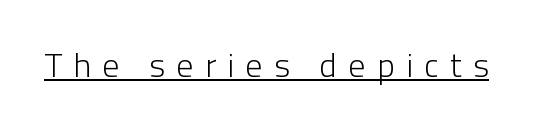
{"serif": "no", "italic": "no", "bold": "no", "weight": "light", "width": "normal", "stroke_contrast": "low", "x_height": "medium", "monospaced": "no", "underline": "yes", "letter_spacing": "wide", "letter_spacing_em": 0.33, "glyph_px": 34}
